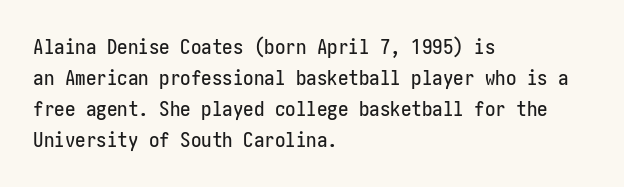
Does the copy run flush right? No — it runs flush left. The specimen reads as upright at a glance. Between one letter and the next there's only the usual sliver of space. The designer left line spacing at the default.
